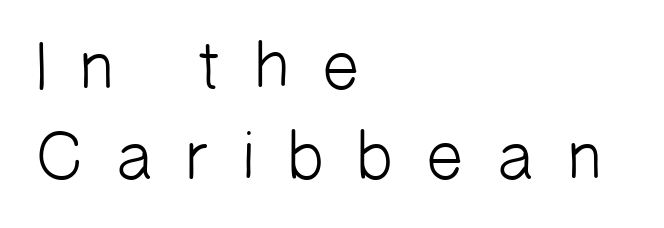
In CSS terms this would be text-align: left. You could only call the tracking loose — the letters float apart. Heft: none added — not bold. Does the type have serifs? No, each stem ends abruptly. You could not count columns in this text — the font is proportionally spaced. This block has exactly the height ordinary leading produces.
